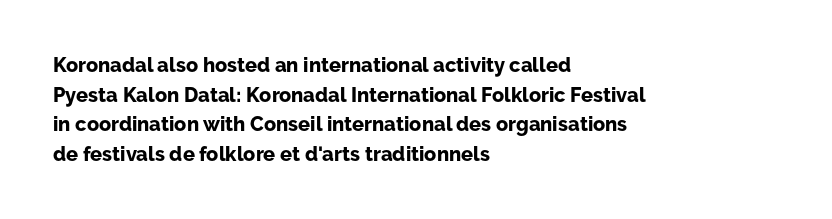
The image shows 20 px bold type, upright; set left-aligned, normal line spacing (1.48x), normal letter spacing, not underlined.
